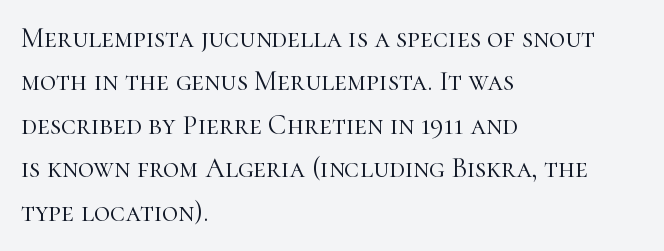
Q: Is the text bold? A: No.
Q: Is the text italic (slanted)? A: No, it is upright.
Q: Is the typeface a serif or a sans-serif typeface? A: Serif.
Q: Is the text underlined? A: No.
Q: How is the paragraph aligned? A: Left-aligned.
Q: Is the spacing between letters normal or unusually wide? A: Normal.
Q: Is the spacing between lines tight, normal or loose? A: Normal.
Q: Width (condensed, normal, or wide)? A: Normal.
Q: Stroke contrast? A: High.
Q: x-height? A: Medium.
Q: Monospaced? A: No.
